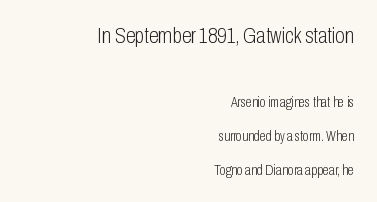
The image shows 22 px text type, upright; set right-aligned, loose line spacing (2.43x), normal letter spacing, not underlined; the first (top) block is 1.57x larger.
